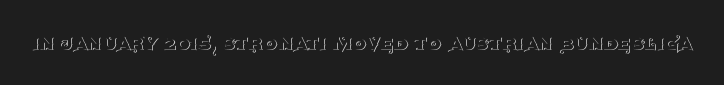
The type is set solid horizontally, with unmodified tracking. Words float on clear page, feet unadorned. A quiet, ordinary-to-light weight characterises the typeface. The type sits square on the baseline with zero lean.
